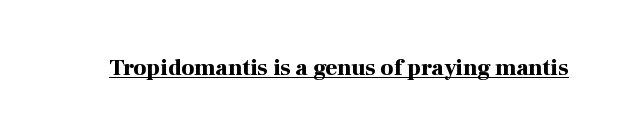
The image shows 23 px bold type, upright; set normal letter spacing, underlined.
